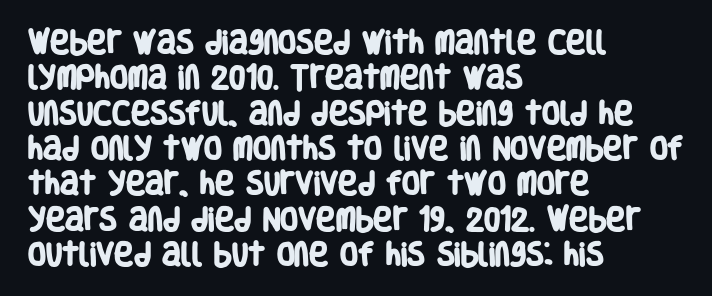
The image shows 26 px bold type; set left-aligned, normal line spacing (1.36x), normal letter spacing, not underlined.
